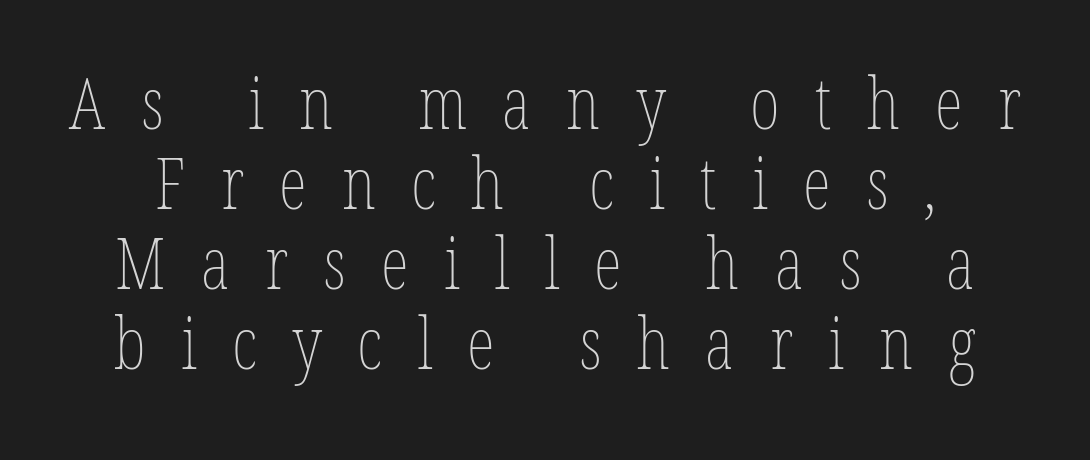
{"italic": "no", "bold": "no", "weight": "thin", "width": "condensed", "stroke_contrast": "low", "x_height": "medium", "monospaced": "no", "underline": "no", "line_spacing": "tight", "line_spacing_ratio": 1.11, "letter_spacing": "wide", "letter_spacing_em": 0.49, "glyph_px": 72}
